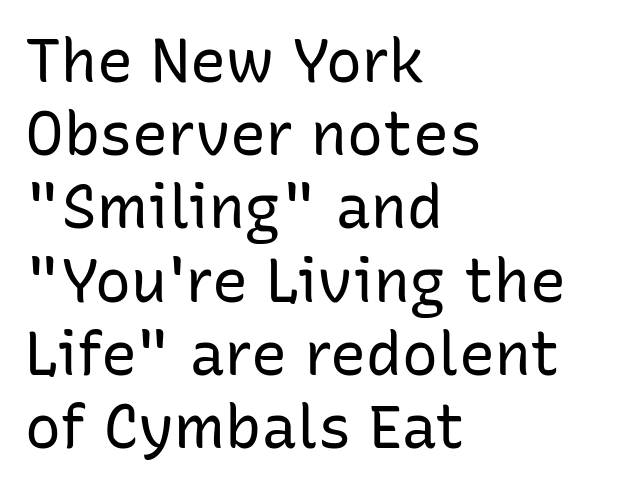
A quiet, ordinary-to-light weight characterises the typeface. Do the letters lean? They stand straight. Does extra space separate the letters? No, they use regular spacing. The space directly below the letters is spotless.
